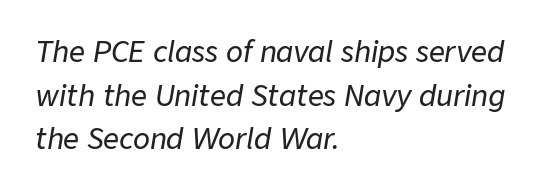
{"italic": "yes", "lean": "right", "slant_degrees": 9, "width": "normal", "stroke_contrast": "low", "x_height": "medium", "monospaced": "no", "underline": "no", "align": "left", "line_spacing": "normal", "line_spacing_ratio": 1.56, "letter_spacing": "normal", "letter_spacing_em": 0.0, "glyph_px": 28}
